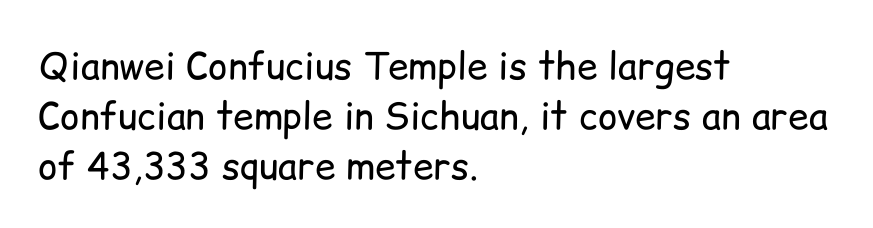
Q: Is the text bold? A: No.
Q: Is the text italic (slanted)? A: No, it is upright.
Q: Is the typeface a serif or a sans-serif typeface? A: Sans-serif.
Q: Is the text underlined? A: No.
Q: How is the paragraph aligned? A: Left-aligned.
Q: Is the spacing between letters normal or unusually wide? A: Normal.
Q: Is the spacing between lines tight, normal or loose? A: Normal.
Q: Width (condensed, normal, or wide)? A: Normal.
Q: Stroke contrast? A: Low.
Q: x-height? A: Medium.
Q: Monospaced? A: No.
